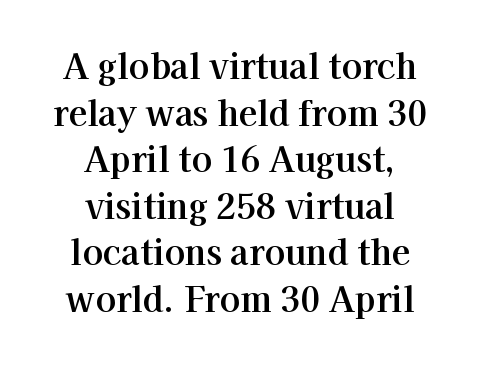
The image shows 34 px serif type, upright; set centered, normal line spacing (1.37x), normal letter spacing, not underlined; high stroke contrast and a medium x-height.
